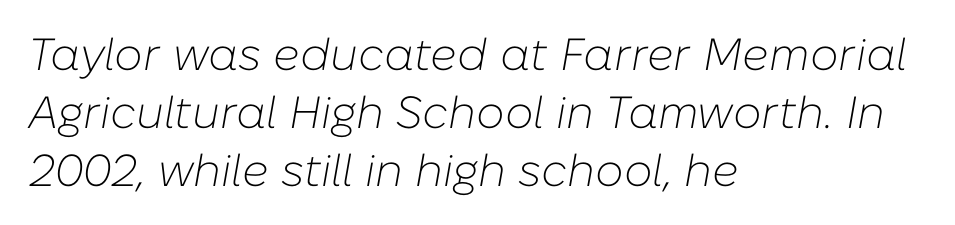
{"italic": "yes", "lean": "right", "slant_degrees": 10, "bold": "no", "weight": "light", "width": "normal", "stroke_contrast": "low", "x_height": "medium", "monospaced": "no", "underline": "no", "align": "left", "line_spacing": "normal", "line_spacing_ratio": 1.29, "letter_spacing": "normal", "letter_spacing_em": 0.0, "glyph_px": 45}
